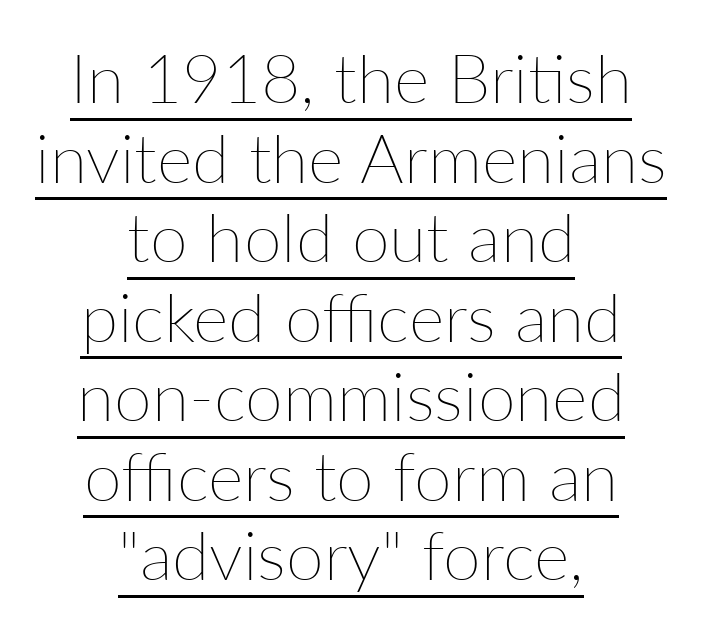
{"italic": "no", "bold": "no", "weight": "thin", "width": "normal", "stroke_contrast": "low", "x_height": "medium", "monospaced": "no", "underline": "yes", "align": "center", "line_spacing_ratio": 1.17, "letter_spacing": "normal", "letter_spacing_em": 0.0, "glyph_px": 68}
